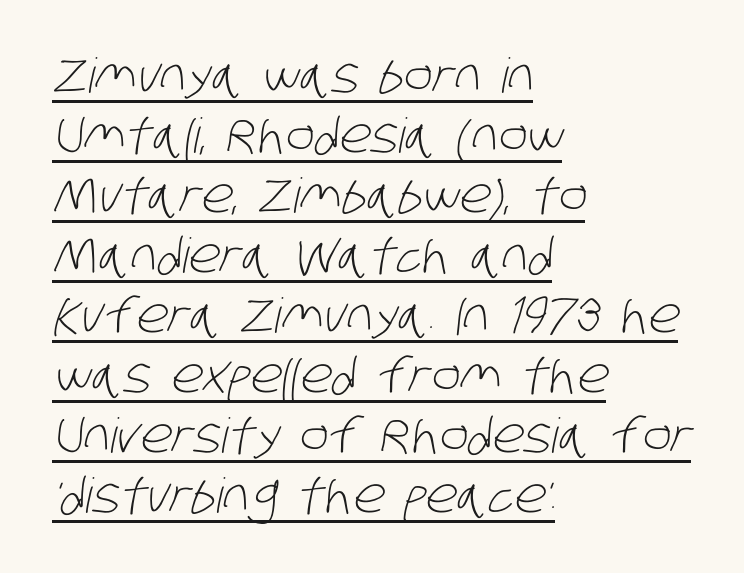
Each letter keeps its own natural width here, so spacing adapts to shape. The setting favours the left margin, as ordinary paragraphs usually do. Unbolded letterforms with no extra heft. Font category for this specimen: sans-serif. Interline gaps are of average width in this sample.
